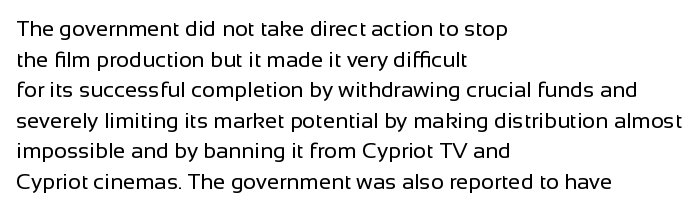
{"italic": "no", "bold": "no", "underline": "no", "align": "left", "line_spacing": "normal", "line_spacing_ratio": 1.39, "letter_spacing": "normal", "letter_spacing_em": 0.0, "glyph_px": 22}
